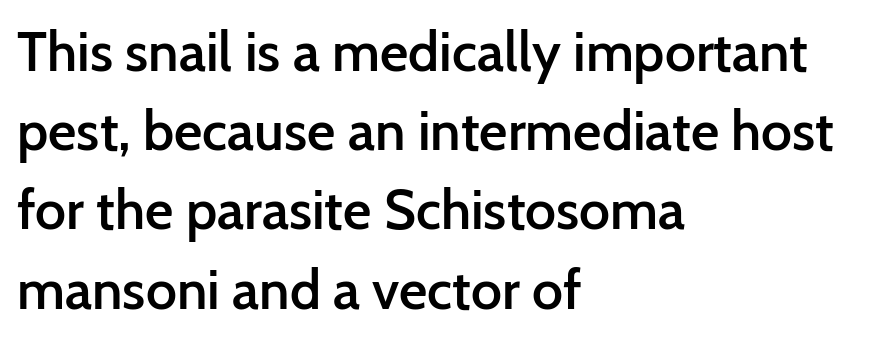
{"serif": "no", "italic": "no", "bold": "semi", "weight": "semibold", "width": "normal", "stroke_contrast": "low", "x_height": "medium", "monospaced": "no", "underline": "no", "align": "left", "line_spacing": "normal", "line_spacing_ratio": 1.44, "letter_spacing": "normal", "letter_spacing_em": 0.0, "glyph_px": 55}
